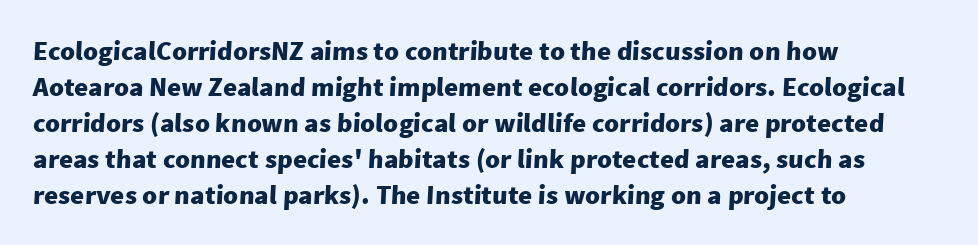
Q: Is the text bold? A: Yes.
Q: Is the text underlined? A: No.
Q: How is the paragraph aligned? A: Left-aligned.
Q: Is the spacing between letters normal or unusually wide? A: Normal.
Q: Is the spacing between lines tight, normal or loose? A: Normal.
